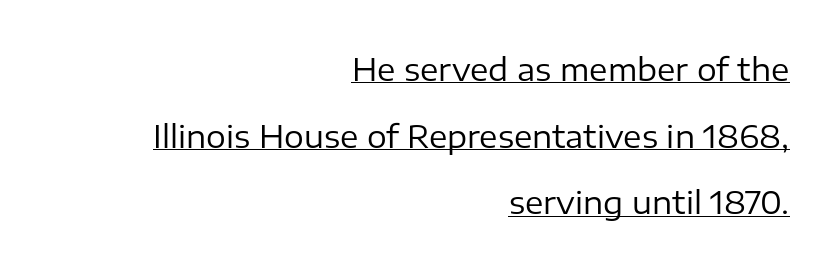
The rendering uses a large line-height, opening up the rows. Letterform terminals end flat and unadorned throughout the passage. Rendered with straight, roman letterforms. Quick note: underline on.
